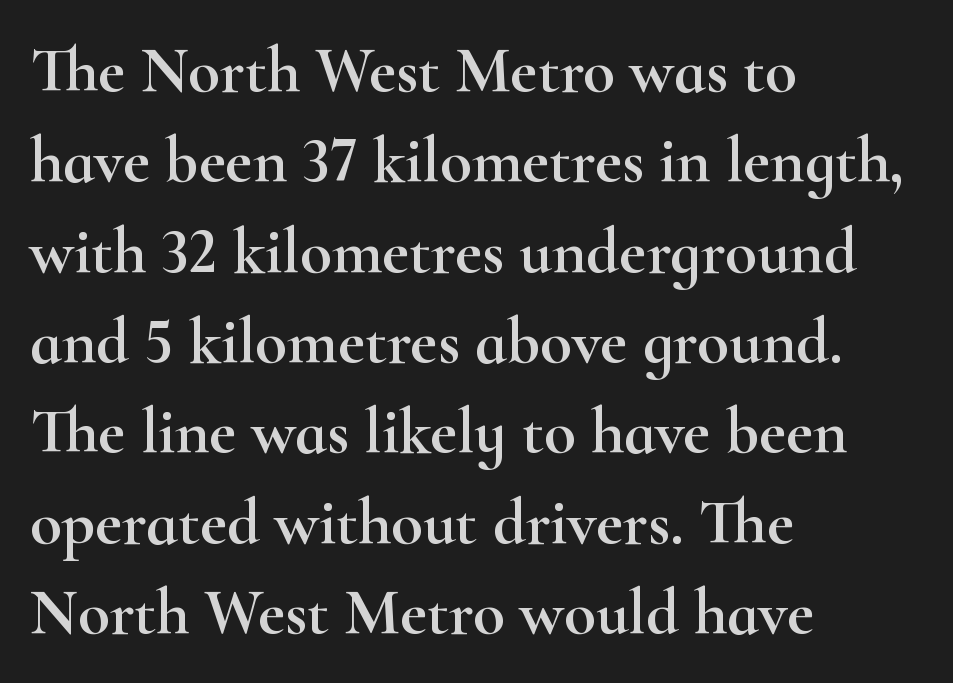
The image shows 65 px wide serif type, upright; set left-aligned, normal line spacing (1.39x), normal letter spacing, not underlined; high stroke contrast and a small x-height.
